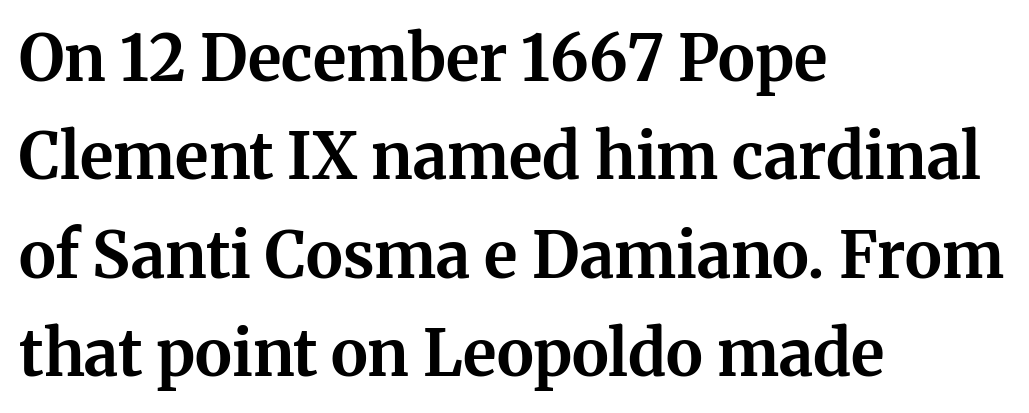
Heavy, bold letterforms. The glyphs are unaccompanied by any horizontal stroke below them. The line-height multiplier appears to be the usual default. Which margin do the lines hug? The left one — the right edge is uneven. Do the characters align in a grid? No, the font is proportional.
